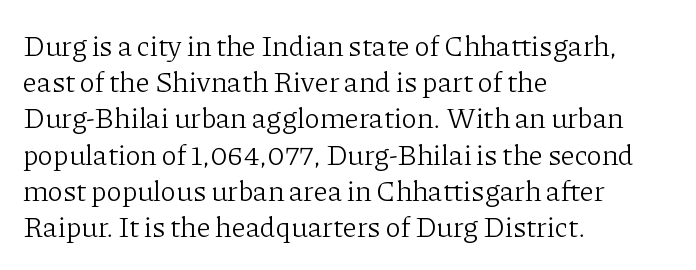
The image shows 29 px light serif type, upright; set left-aligned, normal line spacing (1.25x), normal letter spacing, not underlined; low stroke contrast and a medium x-height.
